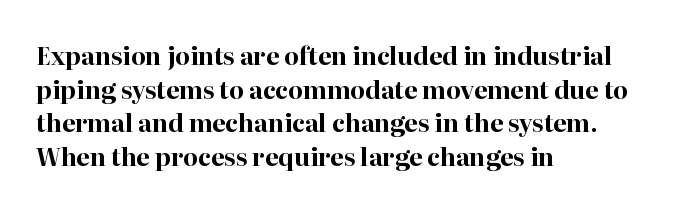
The image shows 24 px bold type, upright; set left-aligned, normal line spacing (1.4x), normal letter spacing, not underlined.
